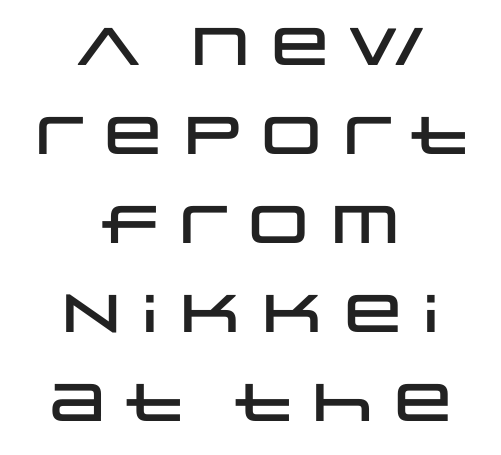
{"serif": "no", "italic": "no", "width": "wide", "stroke_contrast": "low", "x_height": "large", "monospaced": "no", "underline": "no", "align": "center", "line_spacing": "normal", "line_spacing_ratio": 1.68, "letter_spacing": "normal", "letter_spacing_em": 0.0, "glyph_px": 53}
